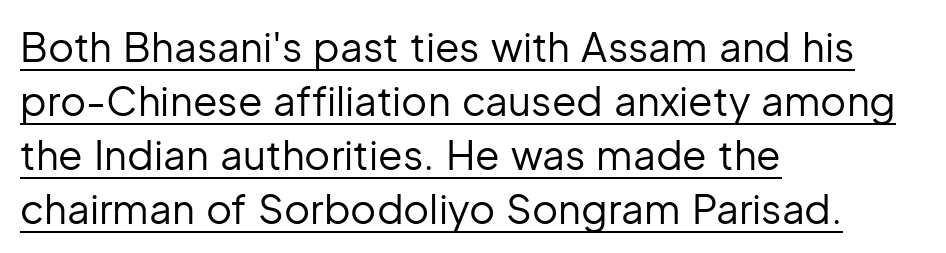
The image shows 40 px regular-weight sans-serif type, upright; set left-aligned, normal line spacing (1.35x), normal letter spacing, underlined; low stroke contrast and a medium x-height.
